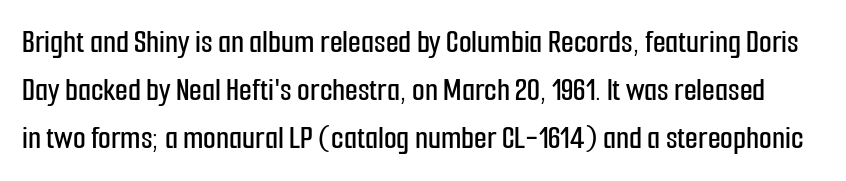
Q: Is the text italic (slanted)? A: No, it is upright.
Q: Is the typeface a serif or a sans-serif typeface? A: Sans-serif.
Q: Is the text underlined? A: No.
Q: Is the spacing between letters normal or unusually wide? A: Normal.
Q: Is the spacing between lines tight, normal or loose? A: Normal.
Q: Width (condensed, normal, or wide)? A: Condensed.
Q: Stroke contrast? A: Low.
Q: x-height? A: Medium.
Q: Monospaced? A: No.
